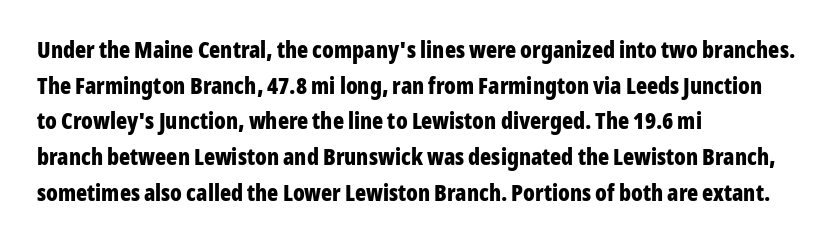
The image shows 23 px bold type, upright; set left-aligned, normal line spacing (1.55x), normal letter spacing, not underlined.
